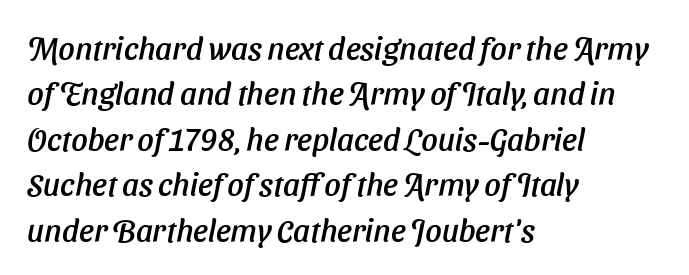
The image shows 32 px text type, italic (leaning right); set left-aligned, normal line spacing (1.42x), normal letter spacing, not underlined; low stroke contrast and a medium x-height.
